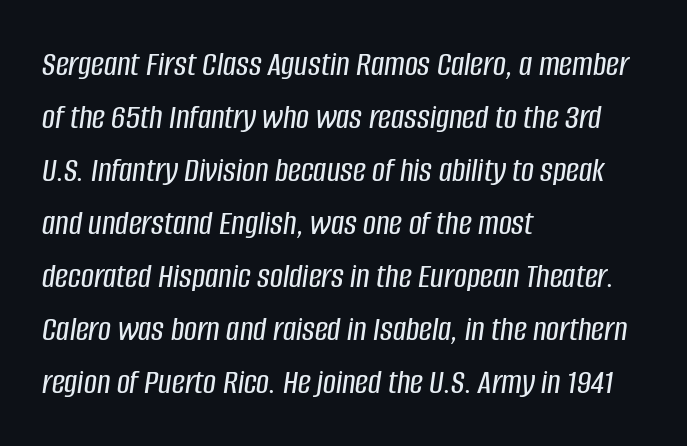
Q: Is the text italic (slanted)? A: Yes, it leans right by about 8 degrees.
Q: Is the text underlined? A: No.
Q: How is the paragraph aligned? A: Left-aligned.
Q: Is the spacing between letters normal or unusually wide? A: Normal.
Q: Is the spacing between lines tight, normal or loose? A: Normal.
Q: Width (condensed, normal, or wide)? A: Condensed.
Q: Stroke contrast? A: Low.
Q: x-height? A: Large.
Q: Monospaced? A: No.
